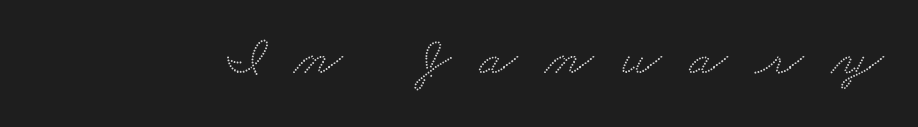
The image shows 56 px wide serif type; set unusually wide letter spacing (+0.49 em), not underlined; medium stroke contrast and a small x-height.
